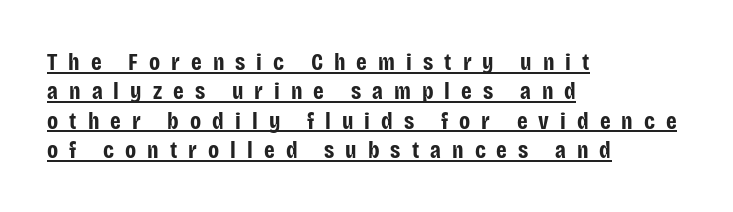
The image shows 24 px bold type, upright; set left-aligned, line spacing 1.22x, unusually wide letter spacing (+0.46 em), underlined.
